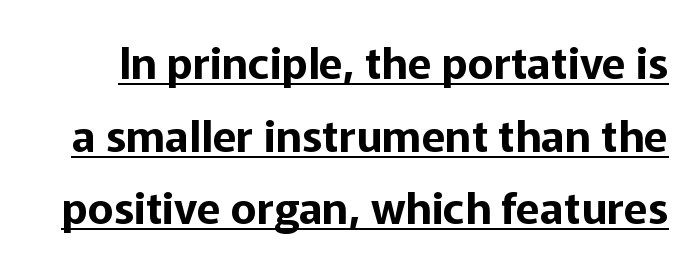
Q: Is the text italic (slanted)? A: No, it is upright.
Q: Is the typeface a serif or a sans-serif typeface? A: Sans-serif.
Q: Is the text underlined? A: Yes.
Q: Is the spacing between letters normal or unusually wide? A: Normal.
Q: Is the spacing between lines tight, normal or loose? A: Normal.
Q: Width (condensed, normal, or wide)? A: Normal.
Q: Stroke contrast? A: Low.
Q: x-height? A: Medium.
Q: Monospaced? A: No.
